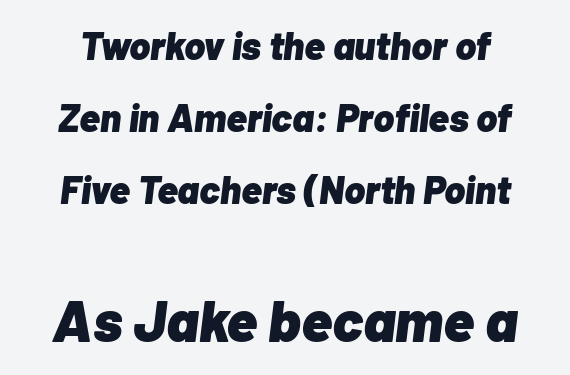
Look at the glyph heights: the lower group is clearly the bigger setting. Does the weight exceed regular? Yes, all the way to bold. The face used here is proportionally spaced, like ordinary book or web type. Short note: letters normally spaced. Tall strokes in this sample are angled rather than plumb.
